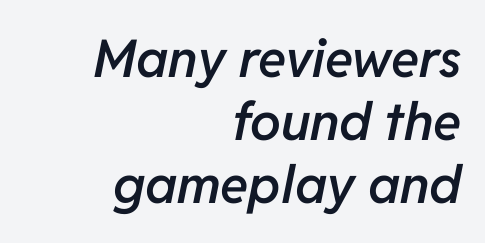
Q: Is the text bold? A: Semi-bold.
Q: Is the text italic (slanted)? A: Yes, it leans right by about 11 degrees.
Q: Is the text underlined? A: No.
Q: How is the paragraph aligned? A: Right-aligned.
Q: Is the spacing between letters normal or unusually wide? A: Normal.
Q: Width (condensed, normal, or wide)? A: Normal.
Q: Stroke contrast? A: Low.
Q: x-height? A: Medium.
Q: Monospaced? A: No.
